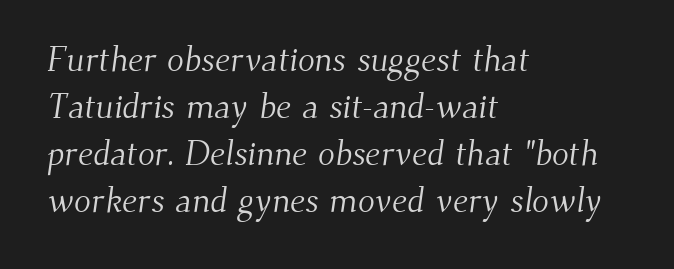
The image shows 35 px light serif type; set left-aligned, normal line spacing (1.34x), normal letter spacing, not underlined; medium stroke contrast and a small x-height.
